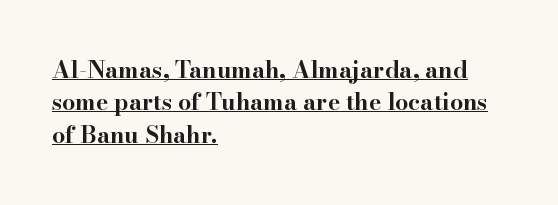
The face used here has the dense, thick strokes of a bold. In terms of letterspacing, this is plain default setting. This sample carries an underscore along the baseline area. The vertical gap from one line to the next is medium.
